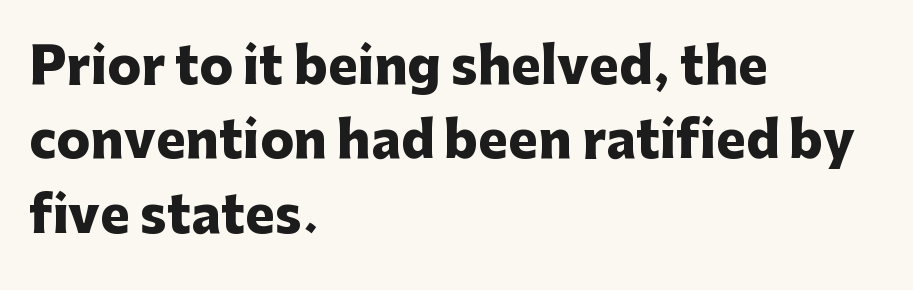
The image shows 50 px heavy sans-serif type, upright; set left-aligned, normal line spacing (1.49x), normal letter spacing, not underlined; low stroke contrast and a medium x-height.
